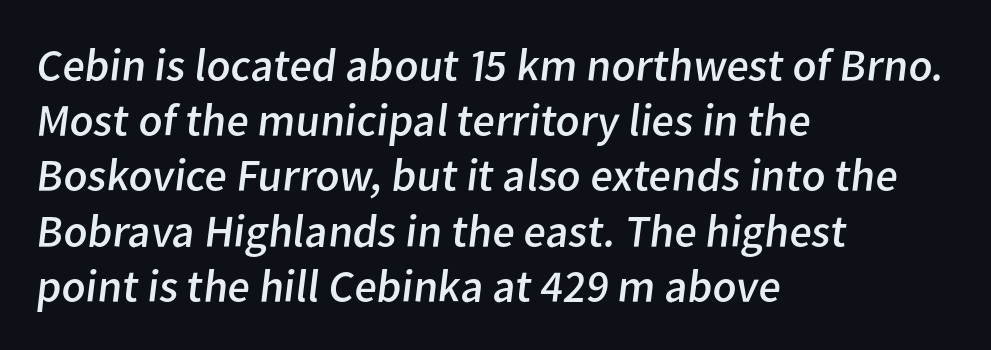
Note the varied advance widths — an 'i' is clearly narrower than an 'm'. The text block is weighted toward the left margin, trailing off unevenly rightward. Characters follow at the spacing the type designer built in. Descenders hang freely into open space. The font sits on the lighter half of the weight spectrum, regular included.
